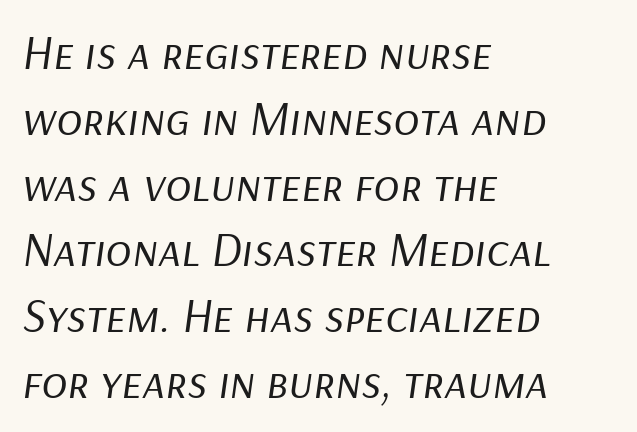
The baseline area is clear. Nobody touched the tracking dial on this one. Stem width sits at or under what a default text font uses. Leading matches the norm, producing a regular column. An italicized treatment has been applied to the whole sample. Each letter keeps its own natural width here, so spacing adapts to shape.
